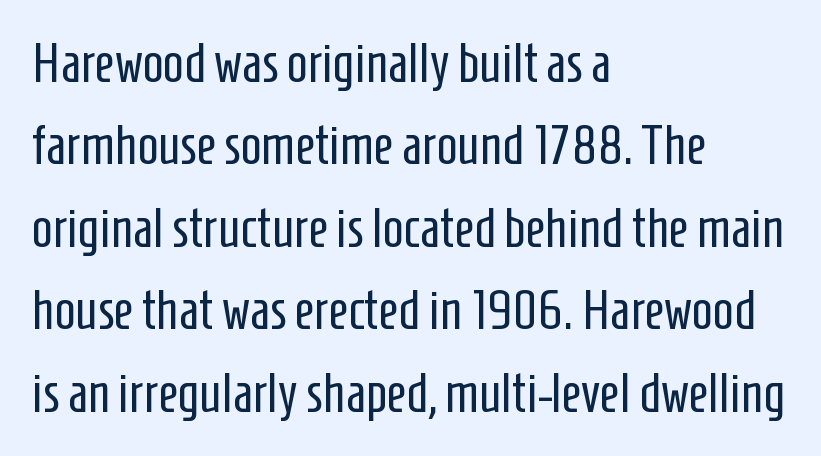
Q: Is the text bold? A: No.
Q: Is the text italic (slanted)? A: No, it is upright.
Q: Is the typeface a serif or a sans-serif typeface? A: Sans-serif.
Q: Is the text underlined? A: No.
Q: How is the paragraph aligned? A: Left-aligned.
Q: Is the spacing between letters normal or unusually wide? A: Normal.
Q: Is the spacing between lines tight, normal or loose? A: Normal.
Q: Width (condensed, normal, or wide)? A: Condensed.
Q: Stroke contrast? A: Low.
Q: x-height? A: Medium.
Q: Monospaced? A: No.
